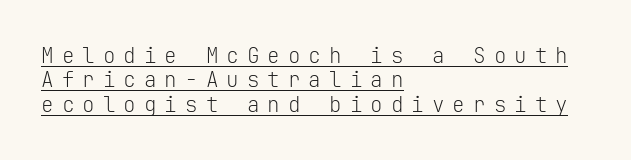
If you drew a ruler down the left edge, every line would touch it. This sample uses an upright cut, with every glyph sitting square on the baseline. These characters rest on top of a visible drawn line. The letterforms sit at book weight or below. The type is letterspaced generously, with wide tracking.
